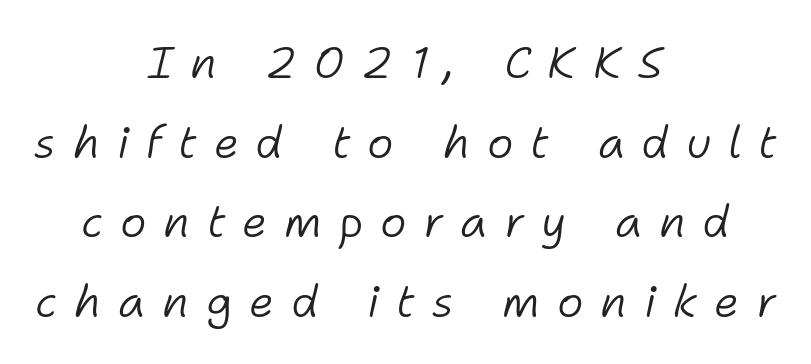
Posture: slanted. One-word summary of the alignment: center. This is not heavy type; no bold has been used. Decoration check: the copy has no underline. Loose tracking; the words dissolve into strings of separated letters. Looks like regular typesetting: each glyph gets only the width it needs.
